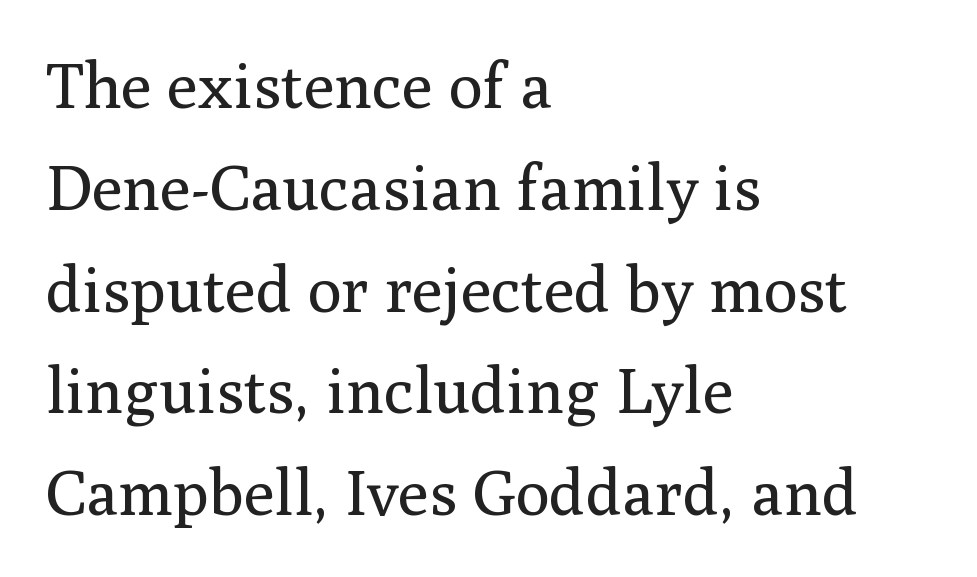
Underline: absent. Every stem runs plumb, perpendicular to the baseline. Each line starts at the same left margin while the right side varies. Words appear dense and cohesive because spacing is normal.
